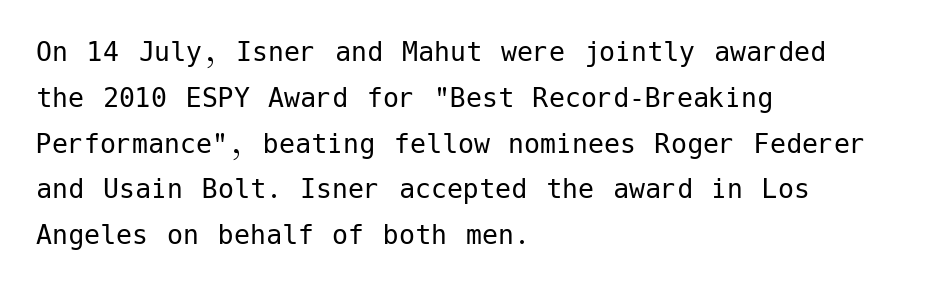
The image shows 32 px regular-weight sans-serif type, upright; set left-aligned, normal line spacing (1.43x), normal letter spacing, not underlined; low stroke contrast and a medium x-height.
